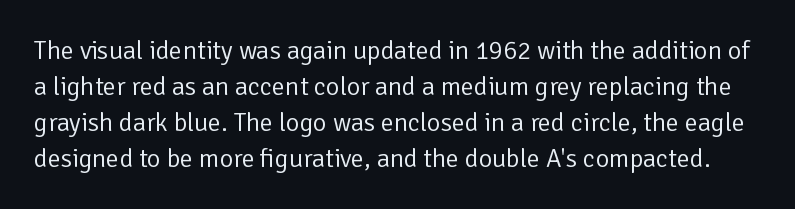
{"italic": "no", "bold": "no", "underline": "no", "line_spacing": "normal", "line_spacing_ratio": 1.38, "letter_spacing": "normal", "letter_spacing_em": 0.0, "glyph_px": 26}
